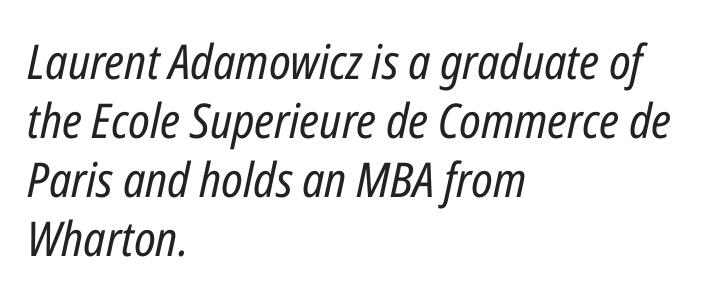
The image shows 48 px regular-weight, condensed type, italic (leaning right); set left-aligned, line spacing 1.23x, normal letter spacing, not underlined; low stroke contrast and a medium x-height.
